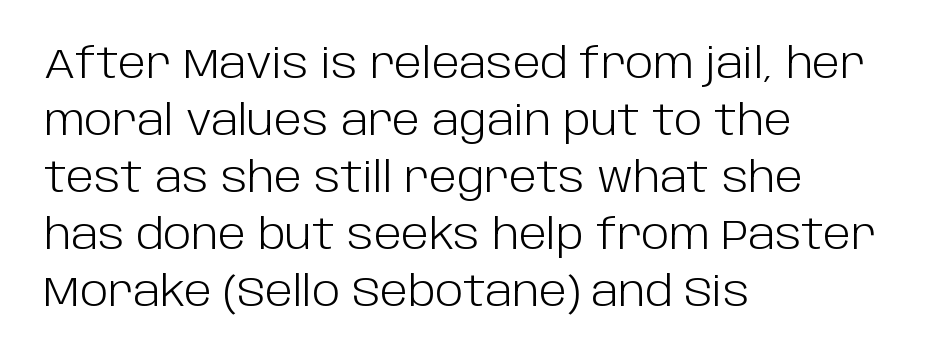
{"serif": "no", "italic": "no", "bold": "no", "weight": "light", "width": "normal", "stroke_contrast": "low", "x_height": "large", "monospaced": "no", "underline": "no", "align": "left", "line_spacing": "normal", "line_spacing_ratio": 1.36, "letter_spacing": "normal", "letter_spacing_em": 0.0, "glyph_px": 42}
